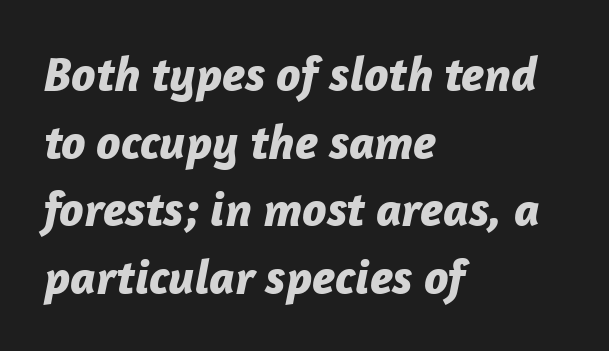
Q: Is the text bold? A: Yes.
Q: Is the text italic (slanted)? A: Yes, it leans right by about 12 degrees.
Q: Is the text underlined? A: No.
Q: How is the paragraph aligned? A: Left-aligned.
Q: Is the spacing between letters normal or unusually wide? A: Normal.
Q: Is the spacing between lines tight, normal or loose? A: Normal.
Q: Width (condensed, normal, or wide)? A: Normal.
Q: Stroke contrast? A: Low.
Q: x-height? A: Medium.
Q: Monospaced? A: No.
